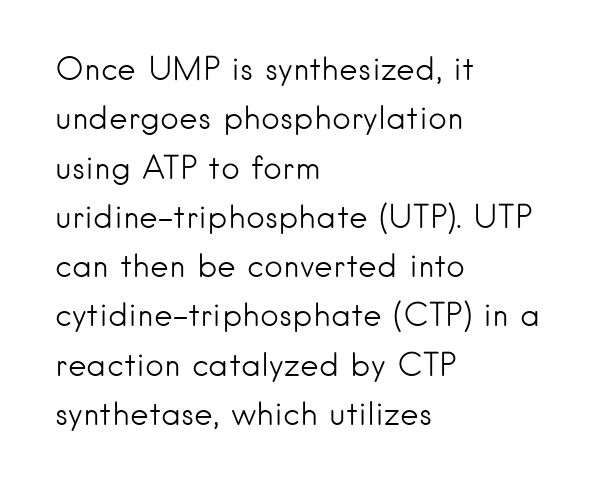
Q: Is the text bold? A: No.
Q: Is the text italic (slanted)? A: No, it is upright.
Q: Is the typeface a serif or a sans-serif typeface? A: Sans-serif.
Q: Is the text underlined? A: No.
Q: How is the paragraph aligned? A: Left-aligned.
Q: Is the spacing between letters normal or unusually wide? A: Normal.
Q: Is the spacing between lines tight, normal or loose? A: Normal.
Q: Width (condensed, normal, or wide)? A: Normal.
Q: Stroke contrast? A: Low.
Q: x-height? A: Small.
Q: Monospaced? A: No.
